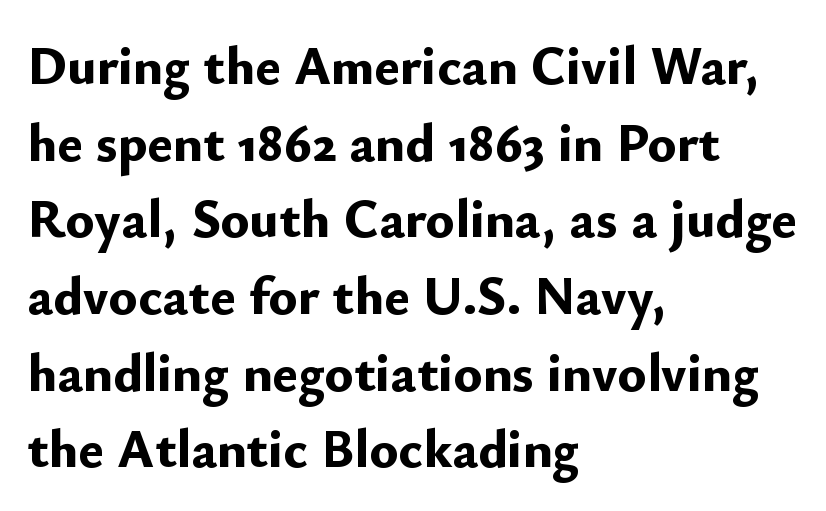
Q: Is the text bold? A: Yes.
Q: Is the text italic (slanted)? A: No, it is upright.
Q: Is the typeface a serif or a sans-serif typeface? A: Sans-serif.
Q: Is the text underlined? A: No.
Q: How is the paragraph aligned? A: Left-aligned.
Q: Is the spacing between letters normal or unusually wide? A: Normal.
Q: Is the spacing between lines tight, normal or loose? A: Normal.
Q: Width (condensed, normal, or wide)? A: Normal.
Q: Stroke contrast? A: Low.
Q: x-height? A: Small.
Q: Monospaced? A: No.
